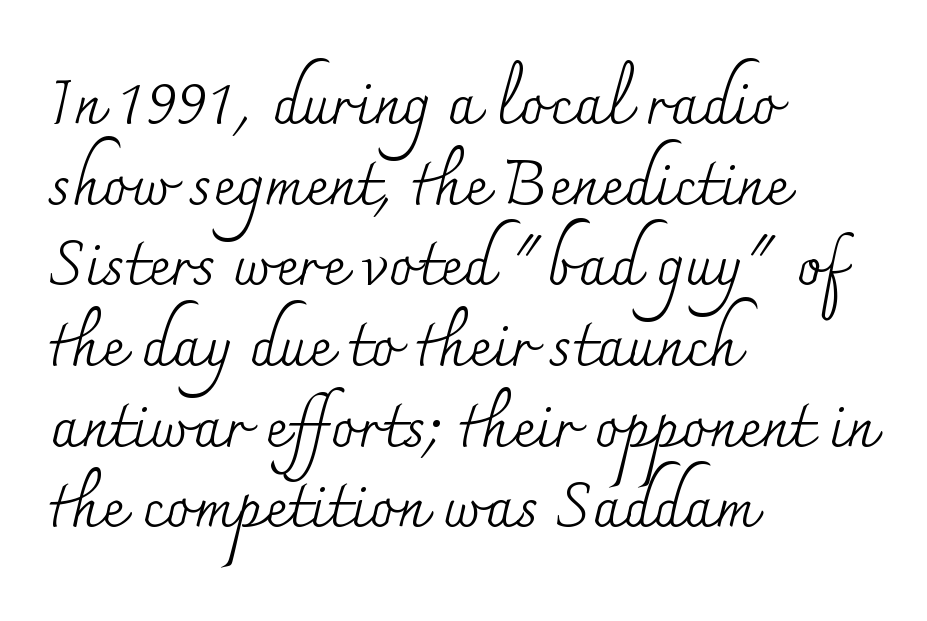
{"serif": "yes", "bold": "no", "weight": "regular", "width": "normal", "stroke_contrast": "medium", "x_height": "small", "monospaced": "no", "underline": "no", "align": "left", "line_spacing": "normal", "line_spacing_ratio": 1.28, "letter_spacing": "normal", "letter_spacing_em": 0.0, "glyph_px": 63}
